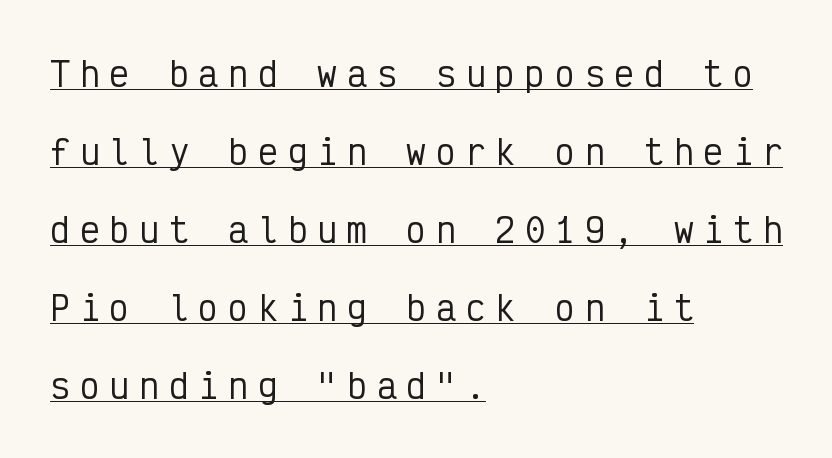
One glance says open: line gaps are wider than usual. Emphasis is given by a line drawn under the lettering. The paragraph has a hard left edge and a soft right edge. Grotesque or geometric, the face here clearly has no serifs. The lettering holds an erect, upright posture throughout. In terms of letterspacing, this is a distinctly airy, spread setting.
